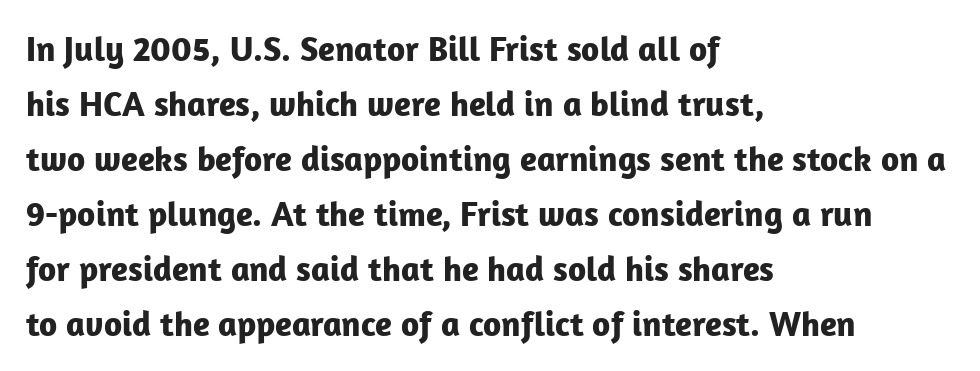
The image shows 35 px bold sans-serif type, upright; set left-aligned, normal line spacing (1.57x), normal letter spacing, not underlined; low stroke contrast and a medium x-height.
